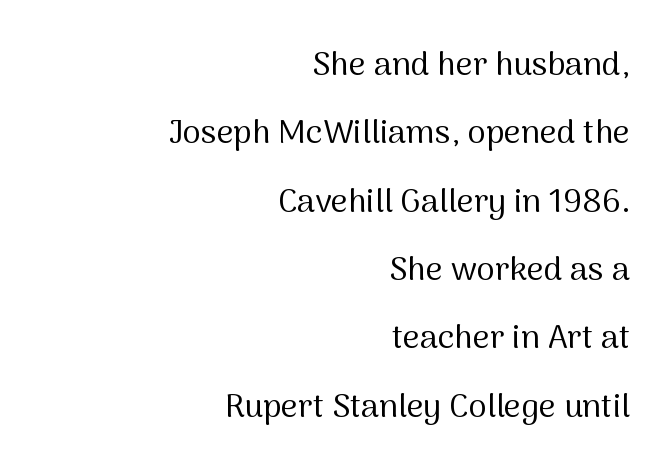
Widely set lines give the paragraph a tall, airy silhouette. Line endings align vertically; line beginnings do not. The specimen omits any rule beneath the text block's lines. Note the varied advance widths — an 'i' is clearly narrower than an 'm'. Each stroke keeps to a modest, everyday thickness or less. Italic: no, the glyphs are upright roman.
